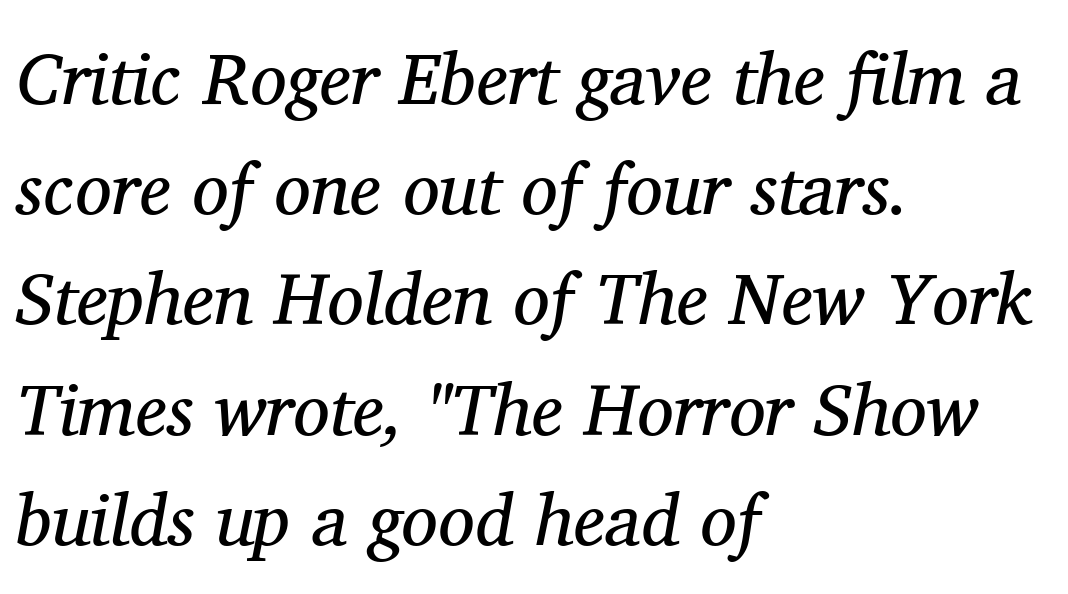
Q: Is the text bold? A: No.
Q: Is the text italic (slanted)? A: Yes, it leans right by about 11 degrees.
Q: Is the typeface a serif or a sans-serif typeface? A: Serif.
Q: Is the text underlined? A: No.
Q: How is the paragraph aligned? A: Left-aligned.
Q: Is the spacing between letters normal or unusually wide? A: Normal.
Q: Is the spacing between lines tight, normal or loose? A: Normal.
Q: Width (condensed, normal, or wide)? A: Normal.
Q: Stroke contrast? A: Medium.
Q: x-height? A: Medium.
Q: Monospaced? A: No.
